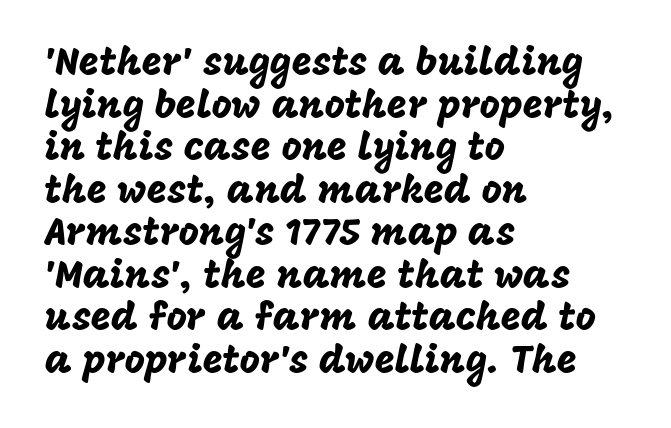
Q: Is the text italic (slanted)? A: Yes.
Q: Is the typeface a serif or a sans-serif typeface? A: Sans-serif.
Q: Is the text underlined? A: No.
Q: How is the paragraph aligned? A: Left-aligned.
Q: Is the spacing between letters normal or unusually wide? A: Normal.
Q: Is the spacing between lines tight, normal or loose? A: Tight.
Q: Width (condensed, normal, or wide)? A: Normal.
Q: Stroke contrast? A: Low.
Q: x-height? A: Large.
Q: Monospaced? A: No.
